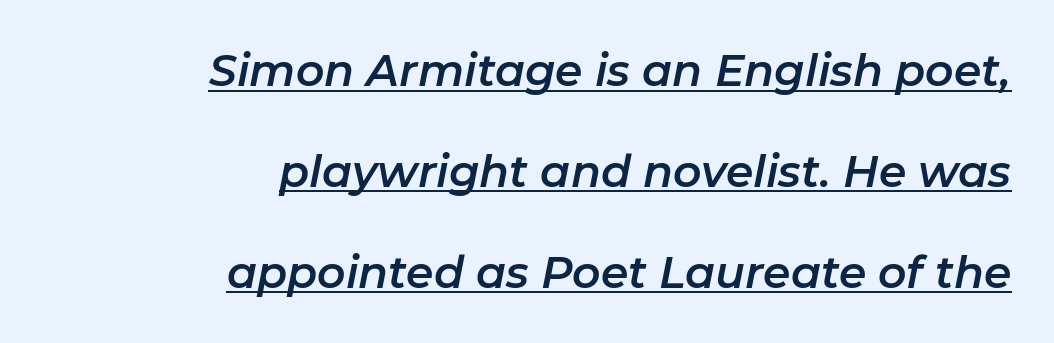
Leading: increased. The axis of the letterforms is tilted away from vertical. A typesetter would call this proportional, since set widths differ per character. Alignment: flush right. Looks like someone drew a line under every word here.
